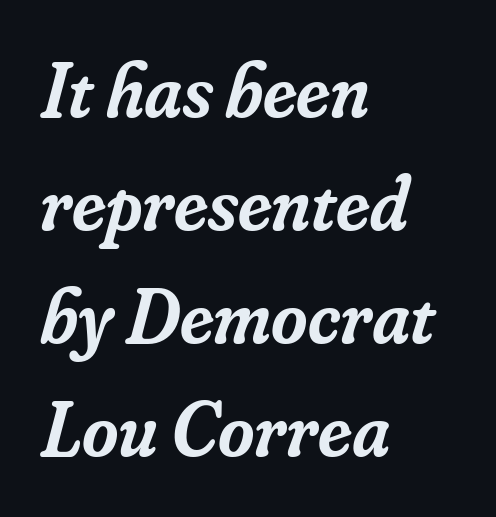
Q: Is the text bold? A: Semi-bold.
Q: Is the text italic (slanted)? A: Yes, it leans right by about 16 degrees.
Q: Is the typeface a serif or a sans-serif typeface? A: Serif.
Q: Is the text underlined? A: No.
Q: How is the paragraph aligned? A: Left-aligned.
Q: Is the spacing between letters normal or unusually wide? A: Normal.
Q: Is the spacing between lines tight, normal or loose? A: Normal.
Q: Width (condensed, normal, or wide)? A: Normal.
Q: Stroke contrast? A: Low.
Q: x-height? A: Small.
Q: Monospaced? A: No.
